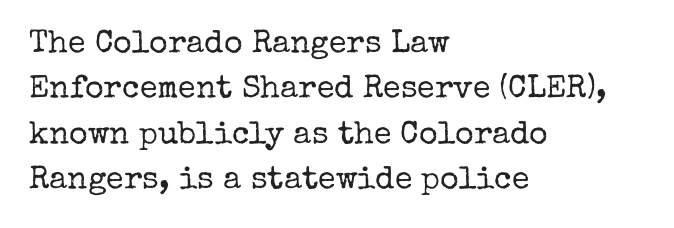
{"serif": "yes", "italic": "no", "bold": "no", "weight": "regular", "width": "normal", "stroke_contrast": "low", "x_height": "medium", "monospaced": "no", "underline": "no", "align": "left", "line_spacing": "normal", "line_spacing_ratio": 1.42, "letter_spacing": "normal", "letter_spacing_em": 0.0, "glyph_px": 32}
